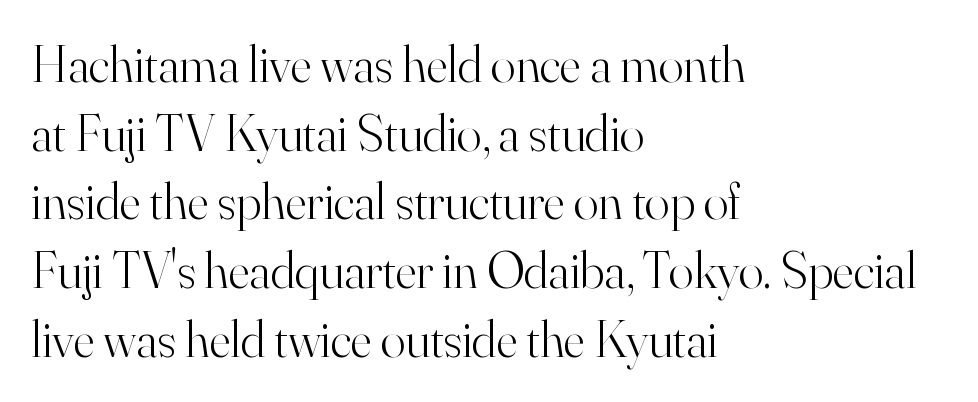
{"serif": "yes", "italic": "no", "bold": "no", "weight": "light", "width": "normal", "stroke_contrast": "high", "x_height": "small", "monospaced": "no", "underline": "no", "align": "left", "line_spacing": "normal", "line_spacing_ratio": 1.32, "letter_spacing": "normal", "letter_spacing_em": 0.0, "glyph_px": 52}
